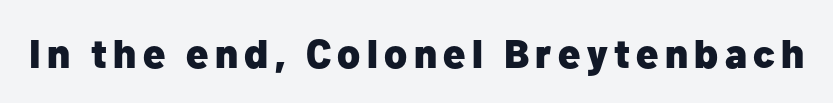
When letters stand straight like this, we call the style roman or upright. These words are printed bold, with thick strokes throughout. The designer went with a sans here, leaving each stem footless. Unmarked baselines from the first word to the last. This sample has the flowing, uneven cadence of proportional lettering.
